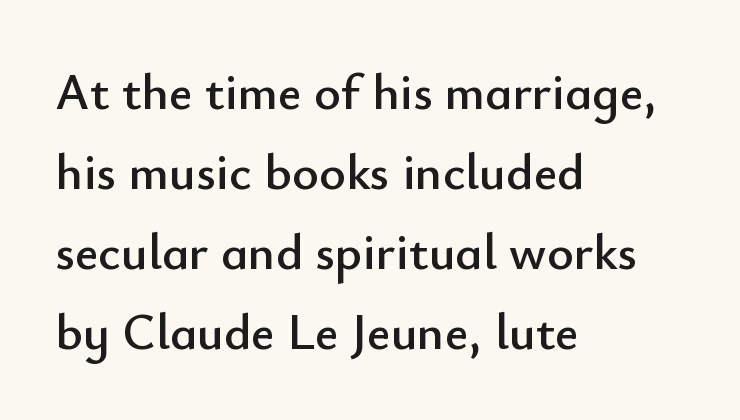
The image shows 51 px sans-serif type, upright; set left-aligned, normal line spacing (1.57x), normal letter spacing, not underlined; low stroke contrast and a small x-height.
